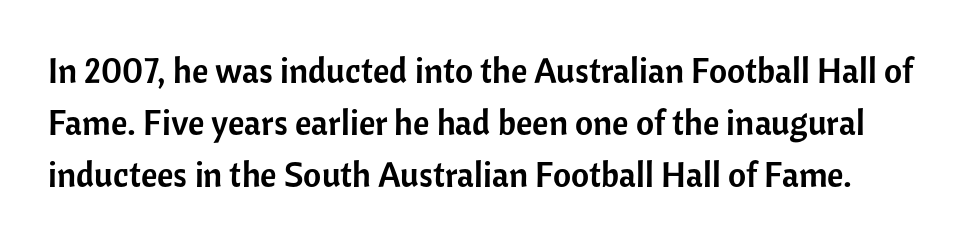
The image shows 35 px sans-serif type, upright; set normal line spacing (1.49x), normal letter spacing, not underlined; low stroke contrast and a medium x-height.
